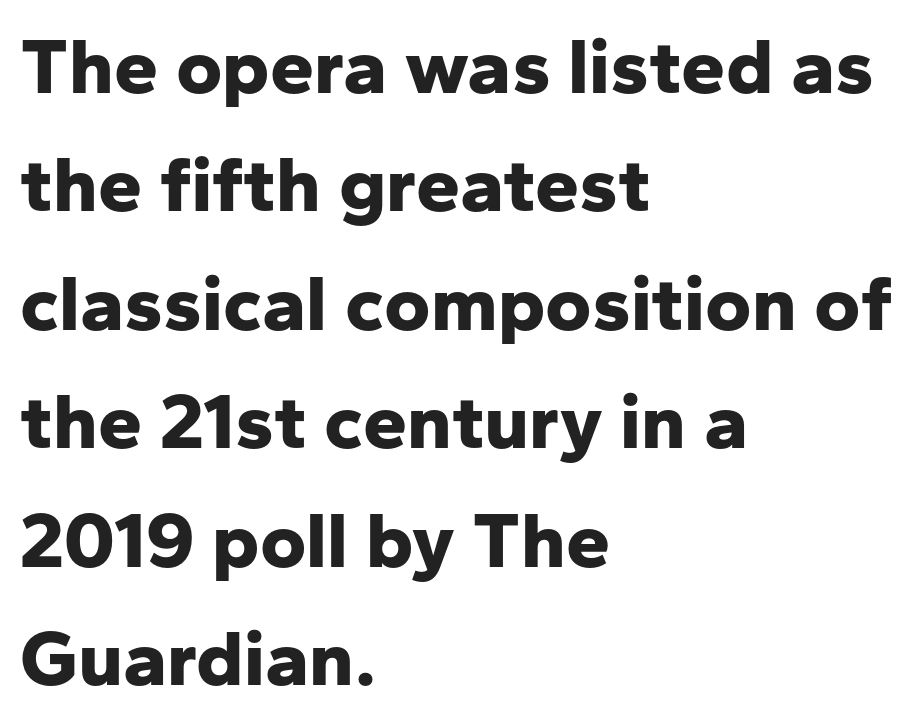
Q: Is the text bold? A: Yes.
Q: Is the text italic (slanted)? A: No, it is upright.
Q: Is the typeface a serif or a sans-serif typeface? A: Sans-serif.
Q: Is the text underlined? A: No.
Q: How is the paragraph aligned? A: Left-aligned.
Q: Is the spacing between letters normal or unusually wide? A: Normal.
Q: Is the spacing between lines tight, normal or loose? A: Normal.
Q: Width (condensed, normal, or wide)? A: Normal.
Q: Stroke contrast? A: Low.
Q: x-height? A: Medium.
Q: Monospaced? A: No.
